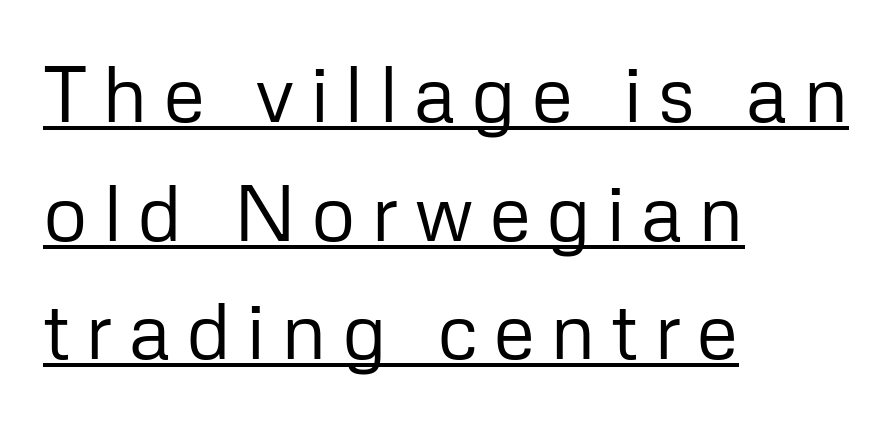
Q: Is the text bold? A: No.
Q: Is the text italic (slanted)? A: No, it is upright.
Q: Is the typeface a serif or a sans-serif typeface? A: Sans-serif.
Q: Is the text underlined? A: Yes.
Q: How is the paragraph aligned? A: Left-aligned.
Q: Is the spacing between lines tight, normal or loose? A: Normal.
Q: Width (condensed, normal, or wide)? A: Normal.
Q: Stroke contrast? A: Low.
Q: x-height? A: Medium.
Q: Monospaced? A: No.
